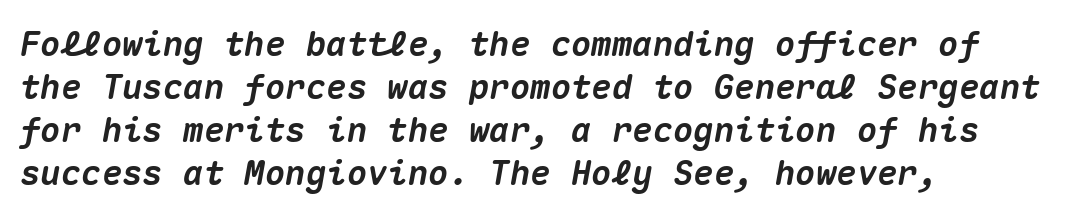
The letterforms sit shoulder to shoulder at normal distance. You could count columns in this text — the font is strictly monospaced. These lines were composed using italics. The line-height multiplier appears to be the usual default.
